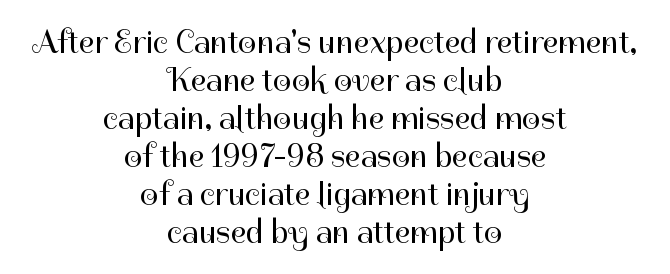
Q: Is the text bold? A: No.
Q: Is the text italic (slanted)? A: No, it is upright.
Q: Is the typeface a serif or a sans-serif typeface? A: Sans-serif.
Q: Is the text underlined? A: No.
Q: How is the paragraph aligned? A: Centered.
Q: Is the spacing between letters normal or unusually wide? A: Normal.
Q: Is the spacing between lines tight, normal or loose? A: Tight.
Q: Width (condensed, normal, or wide)? A: Normal.
Q: Stroke contrast? A: High.
Q: x-height? A: Medium.
Q: Monospaced? A: No.
